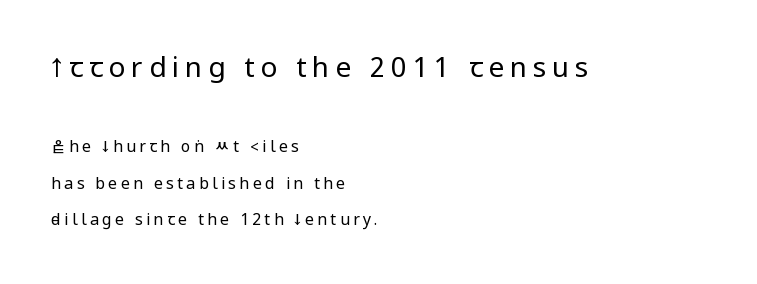
Scale decreases going downward across the two blocks. These glyphs show unthickened strokes, regular width or finer. A bare baseline throughout the passage. Interline gaps are noticeably wide in this sample. In terms of letterspacing, this is a distinctly airy, spread setting.
